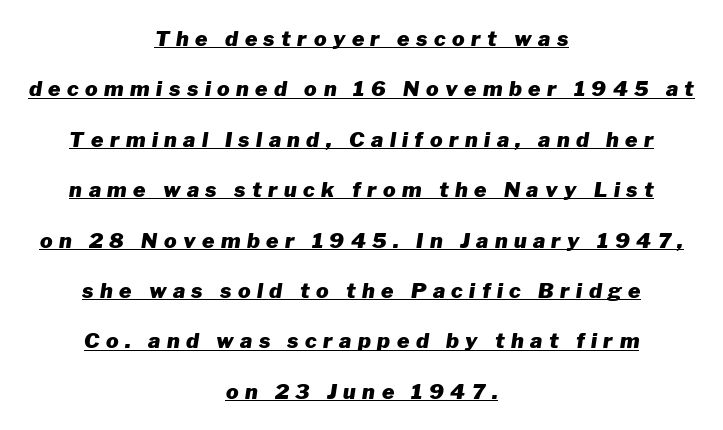
Q: Is the text bold? A: Yes.
Q: Is the text italic (slanted)? A: Yes, it leans right by about 8 degrees.
Q: Is the text underlined? A: Yes.
Q: How is the paragraph aligned? A: Centered.
Q: Is the spacing between letters normal or unusually wide? A: Unusually wide.
Q: Is the spacing between lines tight, normal or loose? A: Loose.
